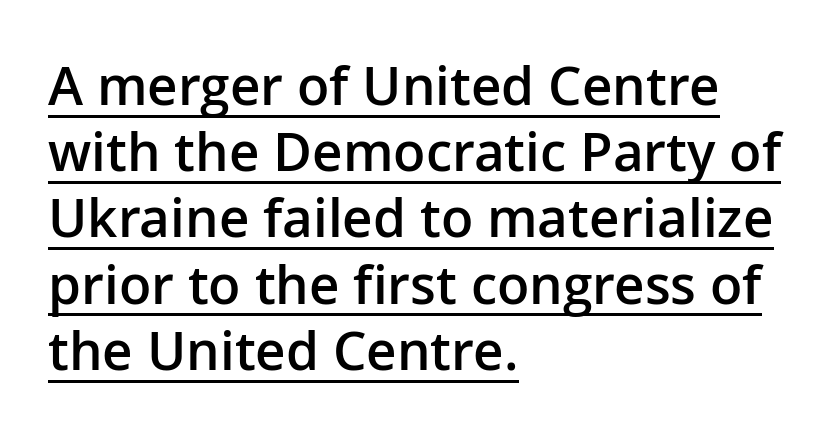
Q: Is the text bold? A: Semi-bold.
Q: Is the text italic (slanted)? A: No, it is upright.
Q: Is the typeface a serif or a sans-serif typeface? A: Sans-serif.
Q: Is the text underlined? A: Yes.
Q: How is the paragraph aligned? A: Left-aligned.
Q: Is the spacing between letters normal or unusually wide? A: Normal.
Q: Is the spacing between lines tight, normal or loose? A: Normal.
Q: Width (condensed, normal, or wide)? A: Normal.
Q: Stroke contrast? A: Low.
Q: x-height? A: Medium.
Q: Monospaced? A: No.
